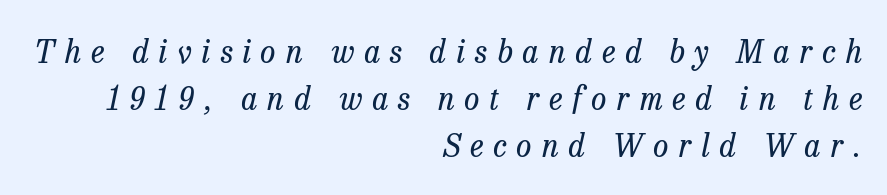
The image shows 31 px regular-weight serif type, italic (leaning right); set right-aligned, normal line spacing (1.51x), unusually wide letter spacing (+0.32 em), not underlined; low stroke contrast and a medium x-height.
